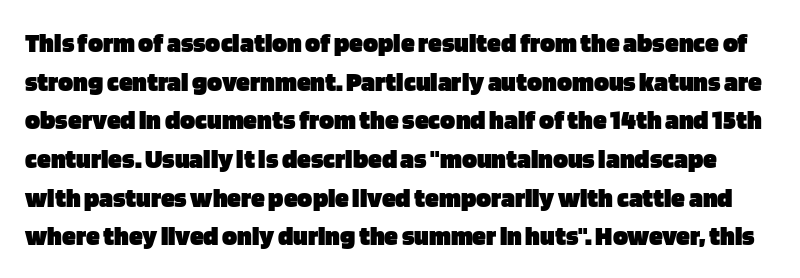
{"serif": "no", "italic": "no", "bold": "yes", "weight": "heavy", "width": "normal", "stroke_contrast": "low", "x_height": "large", "monospaced": "no", "underline": "no", "line_spacing": "normal", "line_spacing_ratio": 1.38, "letter_spacing": "normal", "letter_spacing_em": 0.0, "glyph_px": 28}
